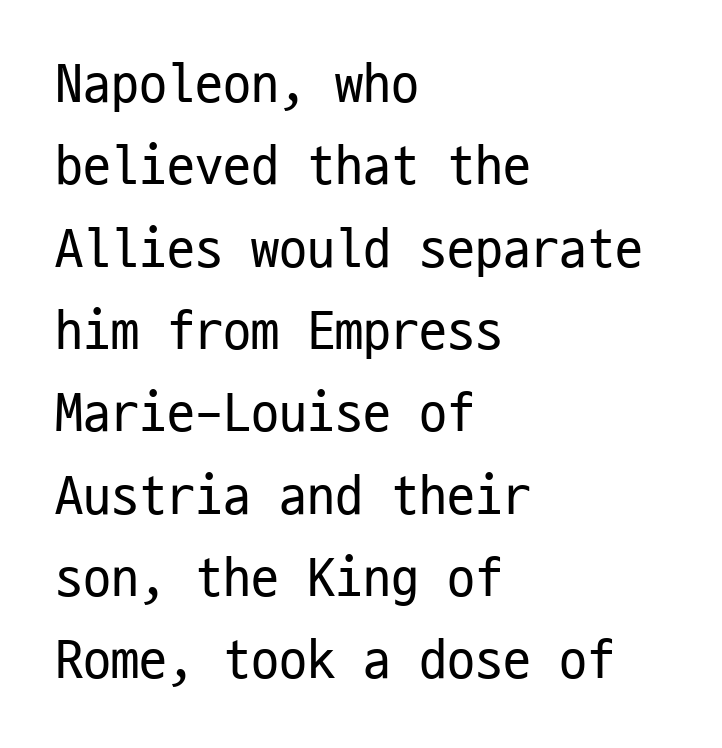
The image shows 56 px regular-weight, condensed sans-serif type, upright, monospaced; set left-aligned, normal line spacing (1.47x), normal letter spacing, not underlined; low stroke contrast and a medium x-height.
